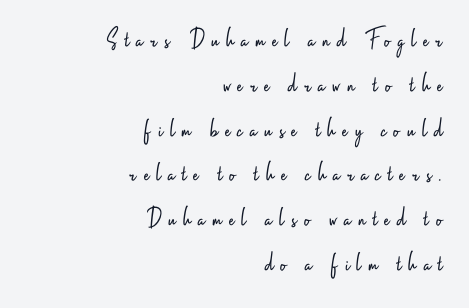
{"serif": "no", "bold": "no", "weight": "light", "width": "condensed", "stroke_contrast": "low", "x_height": "small", "monospaced": "no", "underline": "no", "align": "right", "line_spacing": "normal", "line_spacing_ratio": 1.6, "letter_spacing": "wide", "letter_spacing_em": 0.26, "glyph_px": 28}
